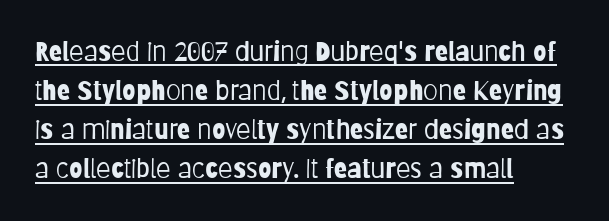
Is the block centered? No — it sits flush against the left margin. In terms of posture, this sample is upright. The weight would be labelled regular, book, light, or lighter still. This sample uses plain, unmodified letter spacing. In designer terms, the underline attribute is active on this setting.
